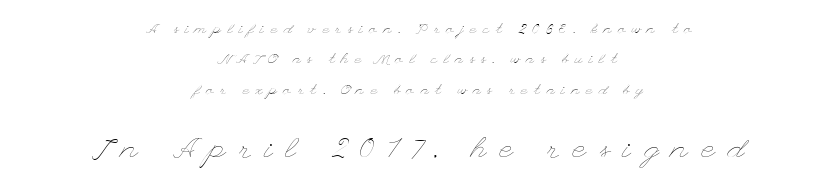
{"bold": "no", "weight": "thin", "width": "wide", "stroke_contrast": "low", "x_height": "small", "underline": "no", "align": "center", "line_spacing": "loose", "line_spacing_ratio": 2.17, "letter_spacing": "wide", "letter_spacing_em": 0.46, "larger_block": "second", "size_ratio": 2.07, "glyph_px": 29}
